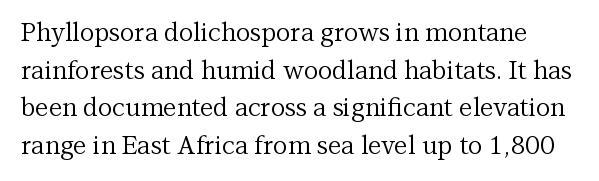
A typesetter would call this leading conventional body-copy spacing. No italicization has been applied; the sample stays upright. Characters follow at the spacing the type designer built in. Just letters on the line, the space beneath them empty. Is the type heavy? It reads as light-to-regular instead.
